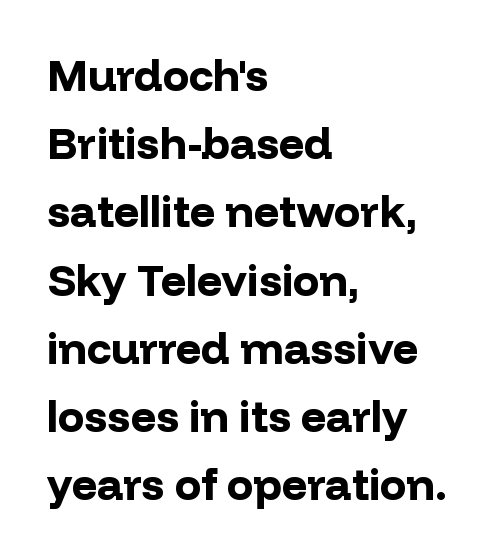
Students, observe: this is what conventionally led text looks like. Horizontal alignment here is leftward, the default for most running prose. The space beneath each line is pristine and unruled. Here the designer chose a conventional face with non-uniform glyph widths. When letters stand straight like this, we call the style roman or upright. You'd pick this weight for a headline — it's a proper bold.
